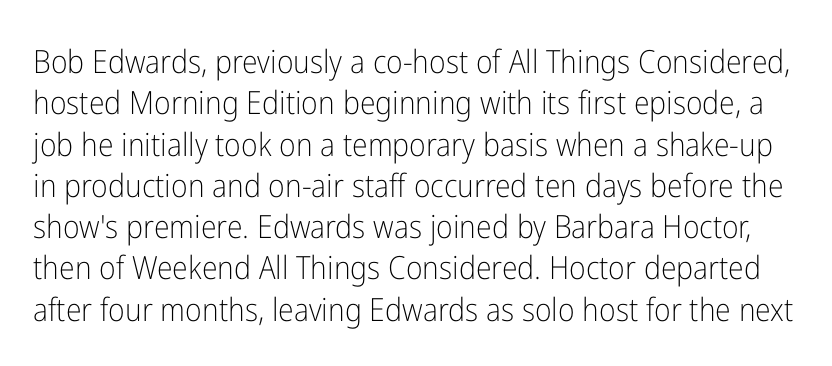
Quick note: underline off. Look at the tracking — it's just the regular setting, nothing added. Counters stay open thanks to moderate or lighter strokes. This is the regular roman posture of the typeface. Is this a fixed-width face? No — the glyphs have proportional, varying widths. This rendering employs a face without finishing strokes, i.e., a sans-serif.
